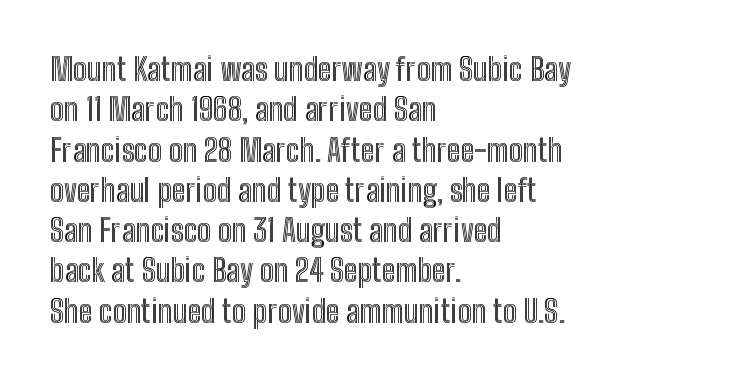
A typesetter would mark this as roman, not italic. Compared with typical body copy, the letter spacing here is the same. These lines stack with their left ends in a neat column. The leading is moderate, giving the passage an even texture. Underline: absent. The passage shown is typed in a proportional face where columns would drift.
